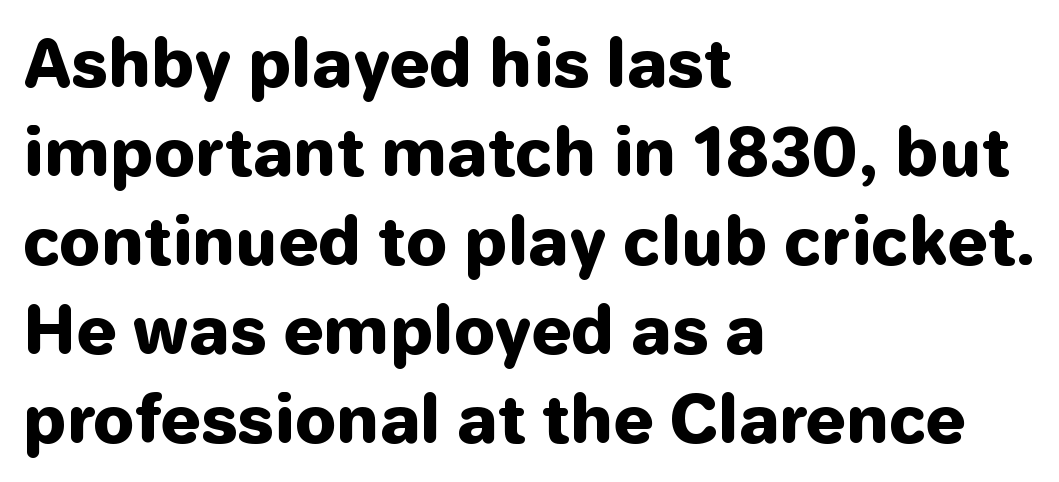
{"serif": "no", "italic": "no", "bold": "yes", "weight": "heavy", "width": "normal", "stroke_contrast": "low", "x_height": "medium", "monospaced": "no", "underline": "no", "align": "left", "line_spacing": "normal", "line_spacing_ratio": 1.37, "letter_spacing": "normal", "letter_spacing_em": 0.0, "glyph_px": 65}
